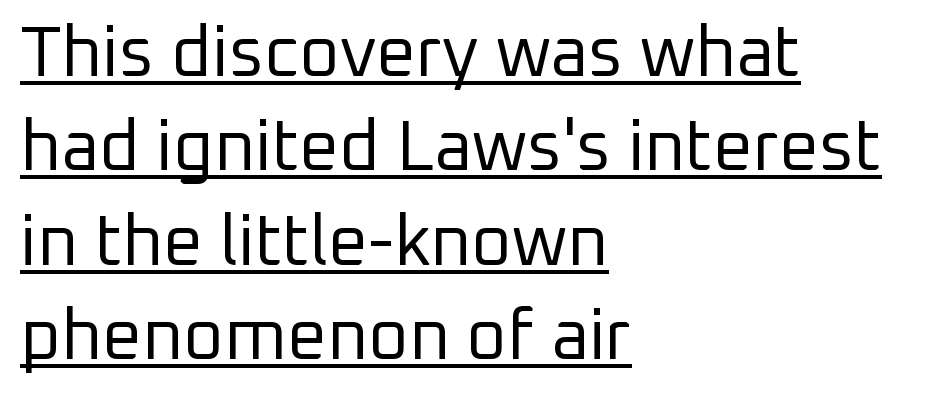
Q: Is the text bold? A: No.
Q: Is the text italic (slanted)? A: No, it is upright.
Q: Is the typeface a serif or a sans-serif typeface? A: Sans-serif.
Q: Is the text underlined? A: Yes.
Q: How is the paragraph aligned? A: Left-aligned.
Q: Is the spacing between letters normal or unusually wide? A: Normal.
Q: Is the spacing between lines tight, normal or loose? A: Normal.
Q: Width (condensed, normal, or wide)? A: Normal.
Q: Stroke contrast? A: Low.
Q: x-height? A: Medium.
Q: Monospaced? A: No.
